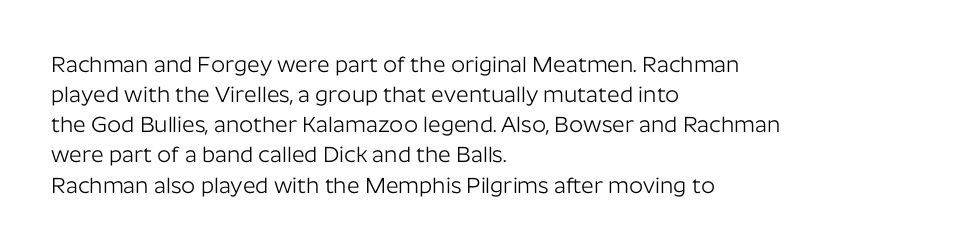
The letterforms sit shoulder to shoulder at normal distance. The space directly below the letters is spotless. Counters stay open thanks to moderate or lighter strokes. The vertical gap from one line to the next is medium. Ascenders rise straight up at ninety degrees. The ragged edge is on the right, which tells us the setting is flush left.
